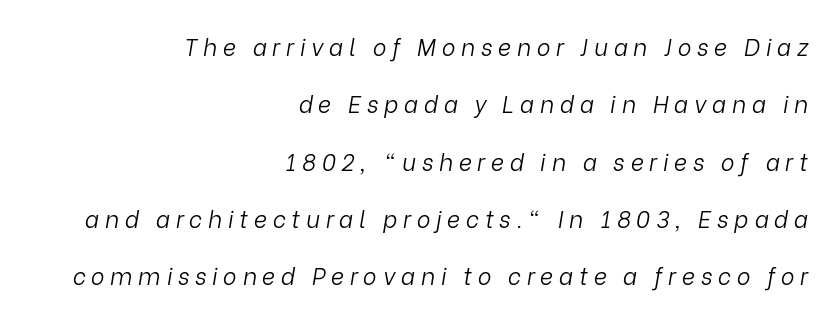
{"italic": "yes", "lean": "right", "slant_degrees": 9, "bold": "no", "underline": "no", "align": "right", "line_spacing": "loose", "line_spacing_ratio": 2.49, "letter_spacing": "wide", "letter_spacing_em": 0.25, "glyph_px": 23}
